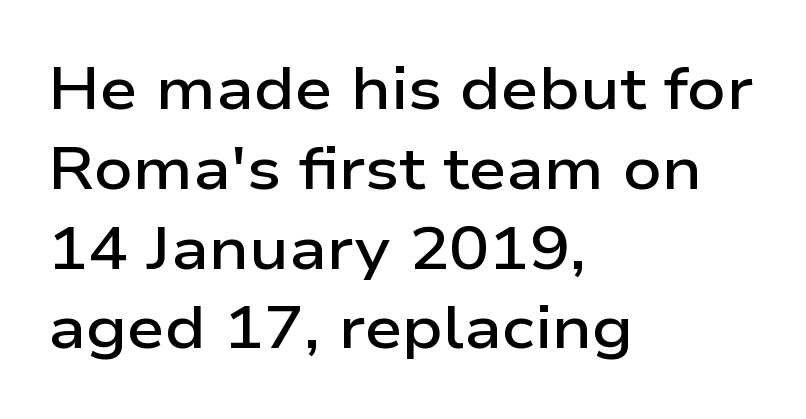
{"serif": "no", "italic": "no", "bold": "semi", "weight": "semibold", "width": "wide", "stroke_contrast": "low", "x_height": "medium", "monospaced": "no", "underline": "no", "align": "left", "line_spacing": "normal", "line_spacing_ratio": 1.33, "letter_spacing": "normal", "letter_spacing_em": 0.0, "glyph_px": 60}
